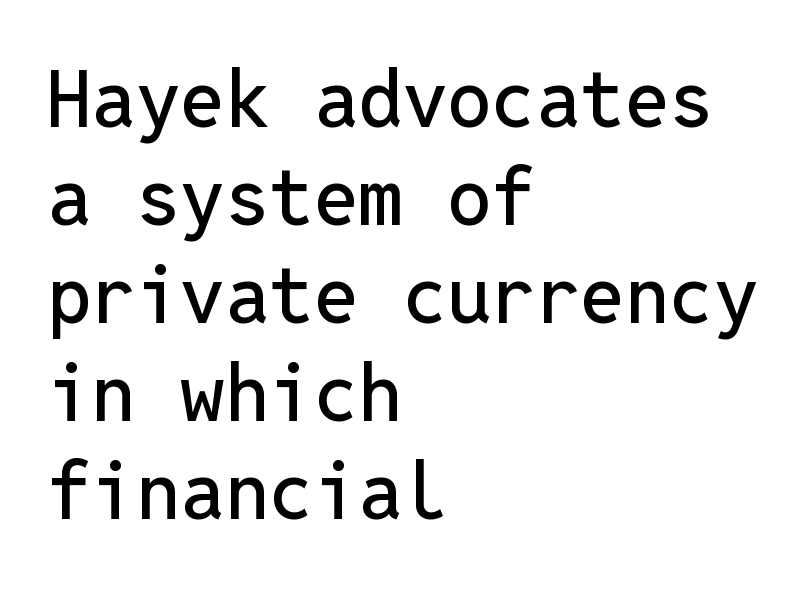
The image shows 79 px sans-serif type, upright, monospaced; set left-aligned, line spacing 1.24x, normal letter spacing, not underlined; low stroke contrast and a medium x-height.
